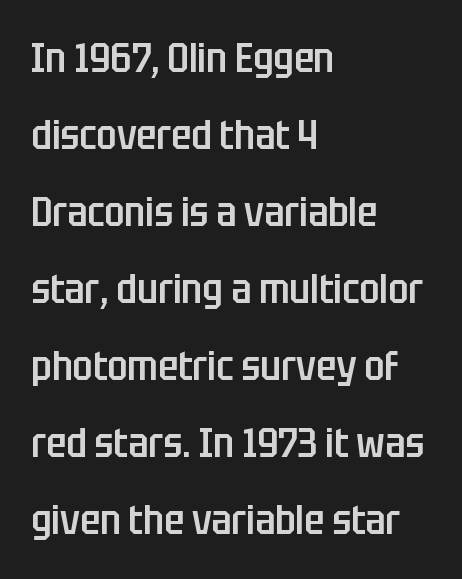
Q: Is the text bold? A: Semi-bold.
Q: Is the text italic (slanted)? A: No, it is upright.
Q: Is the typeface a serif or a sans-serif typeface? A: Sans-serif.
Q: Is the text underlined? A: No.
Q: How is the paragraph aligned? A: Left-aligned.
Q: Is the spacing between letters normal or unusually wide? A: Normal.
Q: Width (condensed, normal, or wide)? A: Condensed.
Q: Stroke contrast? A: Low.
Q: x-height? A: Large.
Q: Monospaced? A: No.
